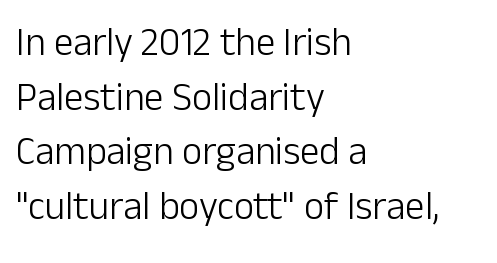
The line texture is even and compact thanks to regular tracking. Quick note: underline off. Does the type have serifs? No, each stem ends abruptly. Varying glyph widths throughout — classic text-font behaviour. The letters stand straight up with perfectly vertical stems.
